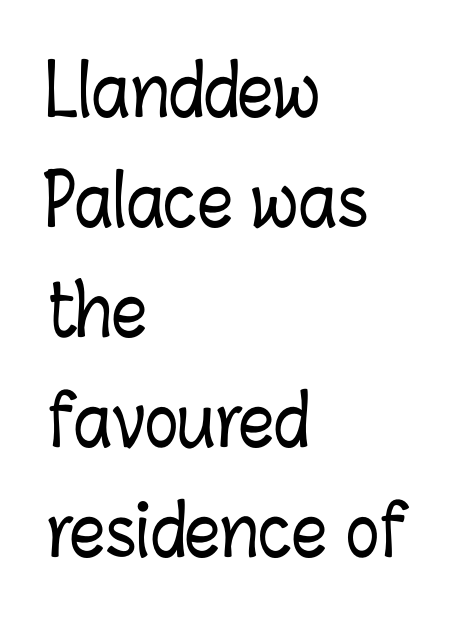
{"italic": "no", "width": "condensed", "stroke_contrast": "low", "x_height": "medium", "monospaced": "no", "underline": "no", "align": "left", "line_spacing": "normal", "line_spacing_ratio": 1.57, "letter_spacing": "normal", "letter_spacing_em": 0.0, "glyph_px": 70}
